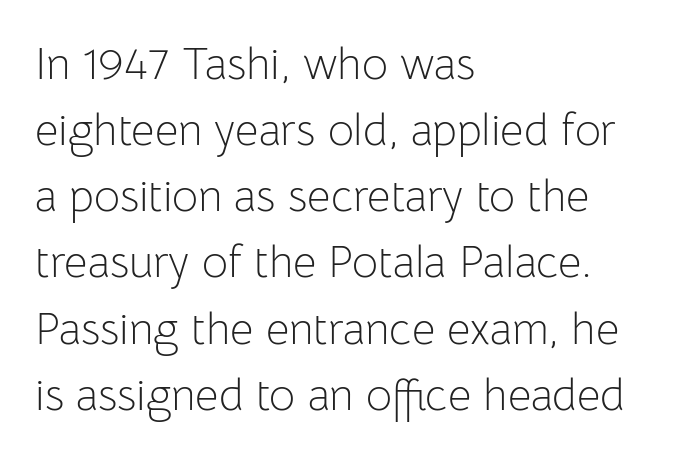
{"serif": "no", "italic": "no", "bold": "no", "weight": "light", "width": "normal", "stroke_contrast": "low", "x_height": "medium", "monospaced": "no", "underline": "no", "align": "left", "line_spacing": "normal", "line_spacing_ratio": 1.47, "letter_spacing": "normal", "letter_spacing_em": 0.0, "glyph_px": 45}
